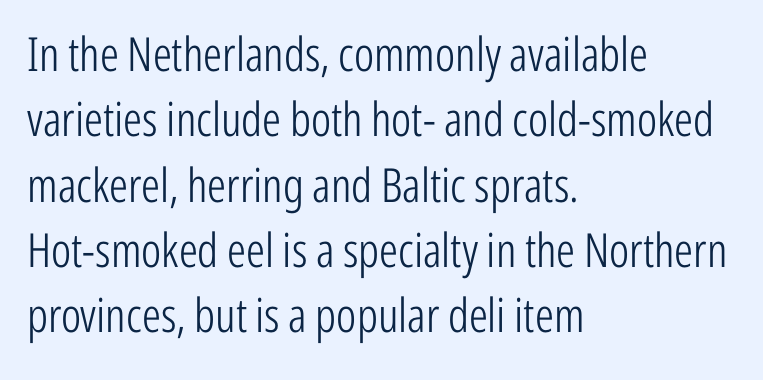
{"serif": "no", "italic": "no", "bold": "no", "weight": "light", "width": "condensed", "stroke_contrast": "low", "x_height": "medium", "monospaced": "no", "underline": "no", "align": "left", "line_spacing": "normal", "line_spacing_ratio": 1.39, "letter_spacing": "normal", "letter_spacing_em": 0.0, "glyph_px": 47}
